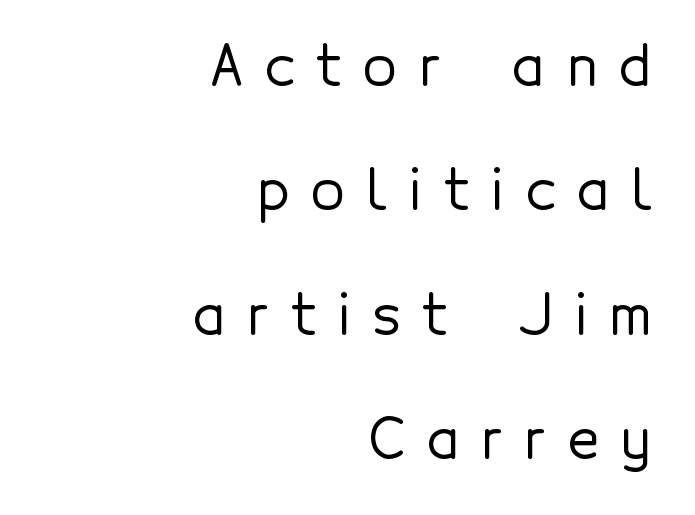
The image shows 55 px sans-serif type, upright; set right-aligned, loose line spacing (2.26x), unusually wide letter spacing (+0.4 em), not underlined; a medium x-height.
